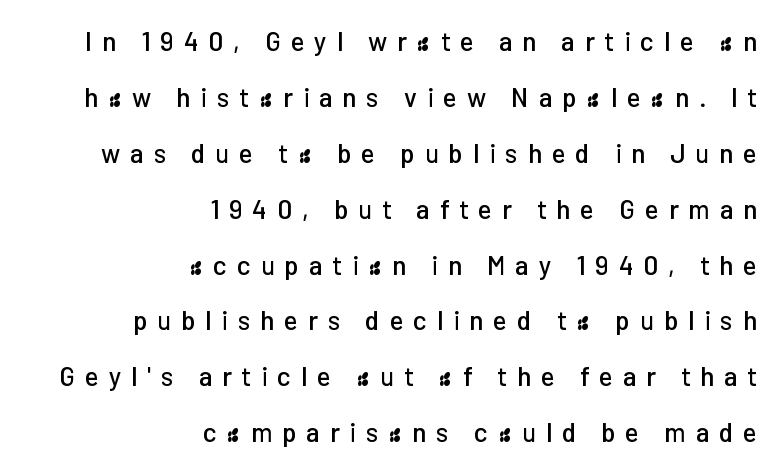
The image shows 26 px text type, upright; set right-aligned, loose line spacing (2.15x), unusually wide letter spacing (+0.38 em), not underlined.
